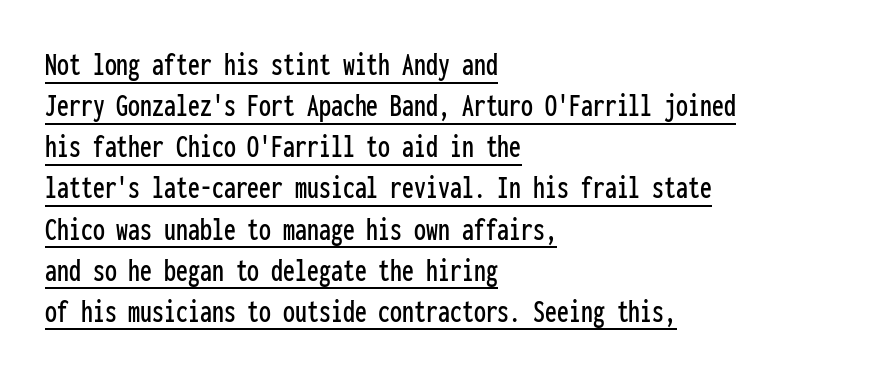
The lines in this sample share a left origin and differ only in where they stop. Does the type have serifs? No, each stem ends abruptly. A typesetter would call this zero additional tracking. The face used here is monospaced, like something from a code editor.
